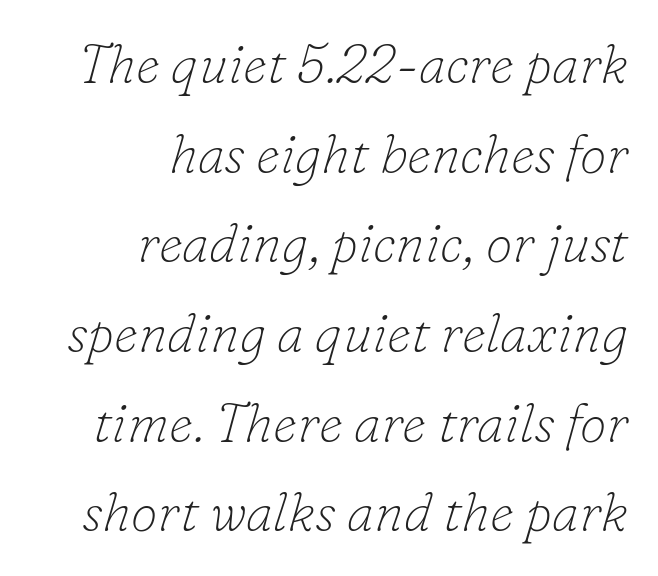
Note the varied advance widths — an 'i' is clearly narrower than an 'm'. Students, observe: this is what conventionally led text looks like. Is this a heavy cut? Hardly; it is regular or lighter. No word sits above an underline. Short and long lines alike share a common ending point at right.
